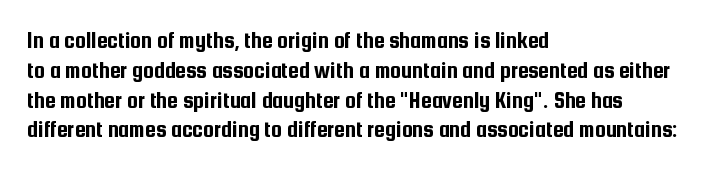
The image shows 24 px text type, upright; set left-aligned, line spacing 1.24x, normal letter spacing, not underlined.
